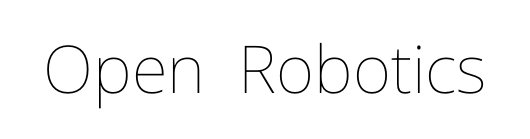
{"italic": "no", "bold": "no", "weight": "thin", "width": "normal", "stroke_contrast": "low", "x_height": "medium", "monospaced": "no", "underline": "no", "letter_spacing": "normal", "letter_spacing_em": 0.0, "glyph_px": 66}
